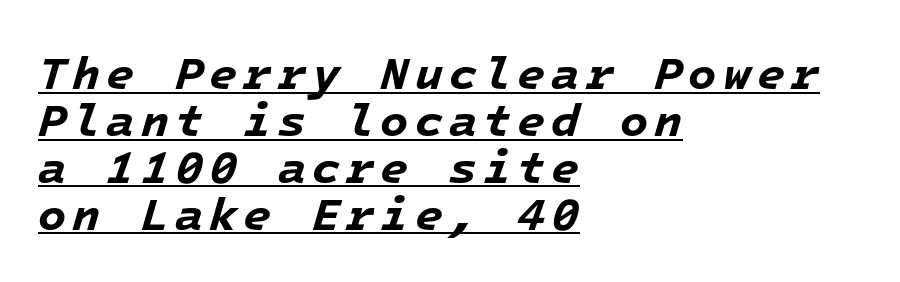
The image shows 46 px bold type, italic (leaning right), monospaced; set left-aligned, tight line spacing (1.02x), underlined; low stroke contrast and a medium x-height.
